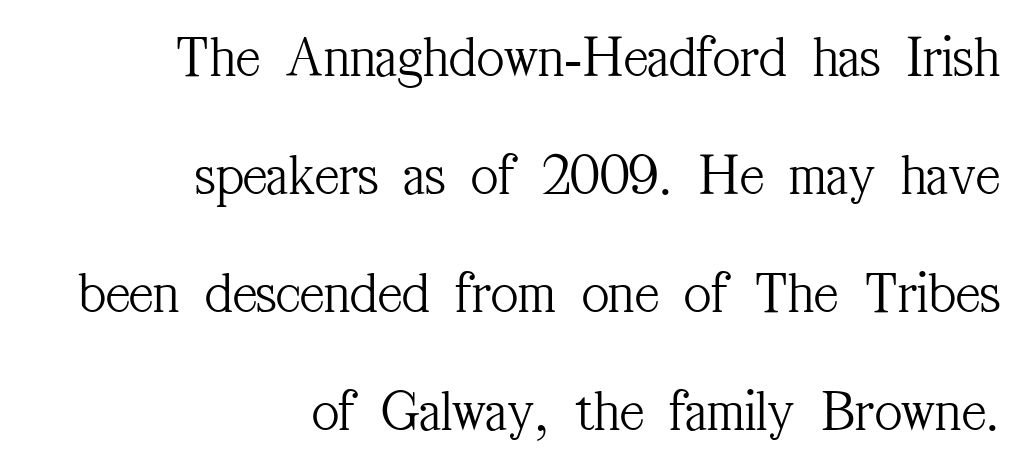
{"serif": "yes", "italic": "no", "bold": "no", "weight": "light", "width": "condensed", "stroke_contrast": "medium", "x_height": "medium", "monospaced": "no", "underline": "no", "align": "right", "line_spacing": "loose", "line_spacing_ratio": 2.0, "letter_spacing": "normal", "letter_spacing_em": 0.0, "glyph_px": 59}
